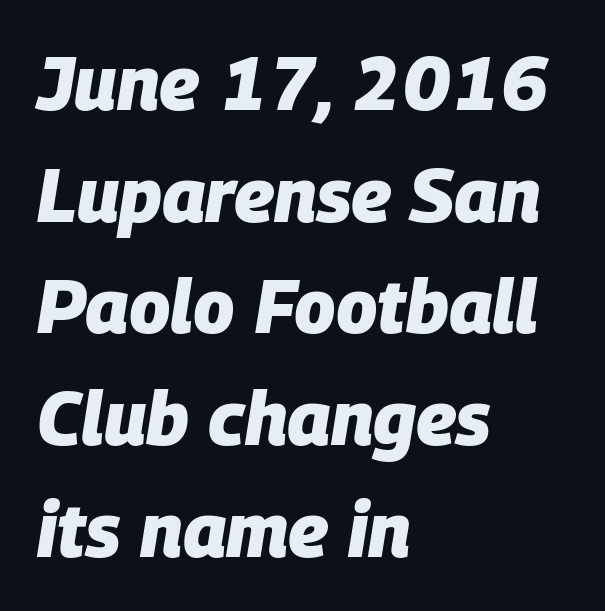
{"italic": "yes", "lean": "right", "slant_degrees": 9, "bold": "yes", "weight": "heavy", "width": "normal", "stroke_contrast": "low", "x_height": "large", "monospaced": "no", "underline": "no", "align": "left", "line_spacing": "normal", "line_spacing_ratio": 1.49, "letter_spacing": "normal", "letter_spacing_em": 0.0, "glyph_px": 75}
